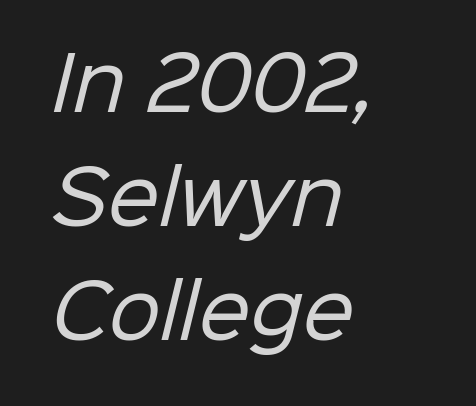
The image shows 73 px regular-weight sans-serif type; set left-aligned, normal line spacing (1.56x), normal letter spacing, not underlined; low stroke contrast and a medium x-height.
